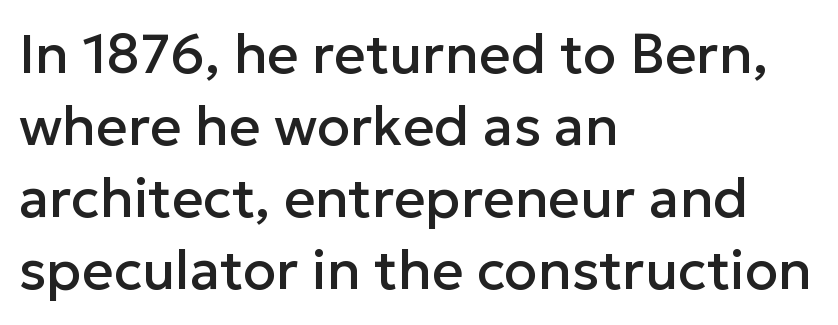
The image shows 55 px sans-serif type, upright; set left-aligned, normal line spacing (1.31x), normal letter spacing, not underlined; low stroke contrast and a medium x-height.
